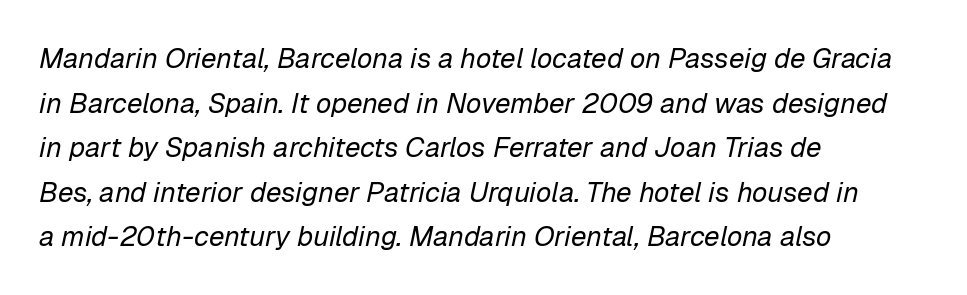
Check under the words: just untouched page. The ragged edge is on the right, which tells us the setting is flush left. Think of a printed novel: that variable character pitch is what you see here. An italicized treatment has been applied to the whole sample. The vertical gap from one line to the next is medium.
